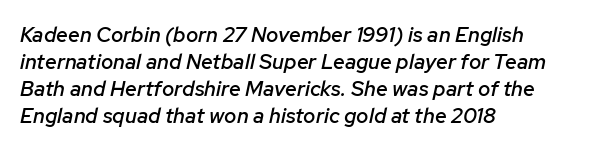
{"italic": "yes", "lean": "right", "slant_degrees": 12, "bold": "semi", "underline": "no", "align": "left", "line_spacing": "normal", "line_spacing_ratio": 1.28, "letter_spacing": "normal", "letter_spacing_em": 0.0, "glyph_px": 21}
